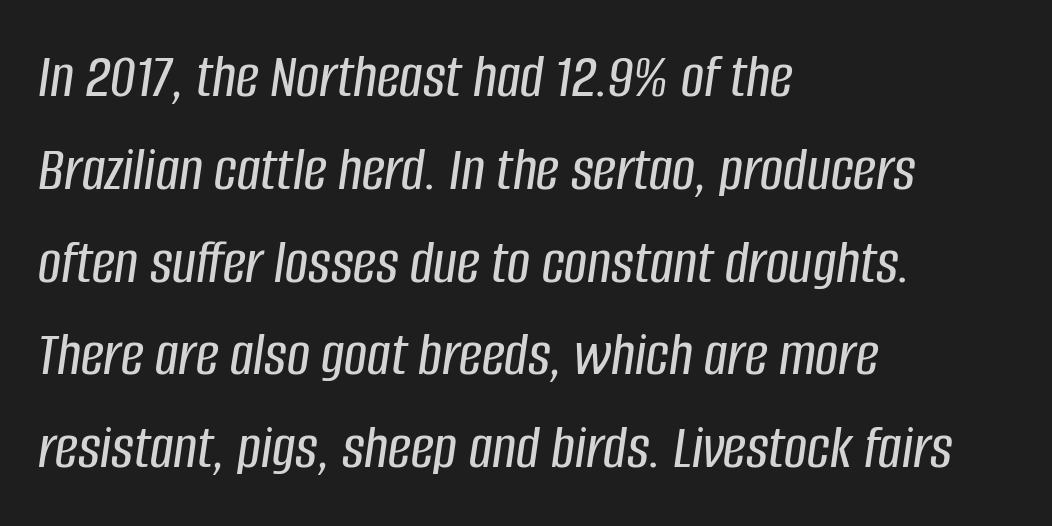
Successive baselines arrive at the customary interval. Note the varied advance widths — an 'i' is clearly narrower than an 'm'. A student would call this left alignment; a typographer would say flush left, rag right. How are the letters spaced? Ordinarily, with no added tracking.
